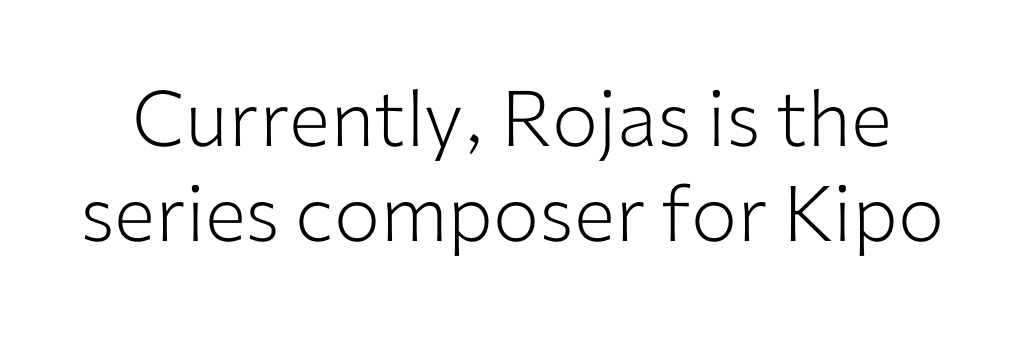
{"serif": "no", "italic": "no", "bold": "no", "weight": "light", "width": "normal", "stroke_contrast": "low", "x_height": "medium", "monospaced": "no", "underline": "no", "line_spacing_ratio": 1.23, "letter_spacing": "normal", "letter_spacing_em": 0.0, "glyph_px": 77}
